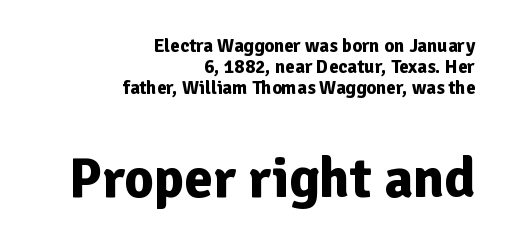
The image shows 57 px bold sans-serif type, upright; set right-aligned, tight line spacing (1.11x), normal letter spacing, not underlined; the second (bottom) block is 3.0x larger; low stroke contrast and a medium x-height.
